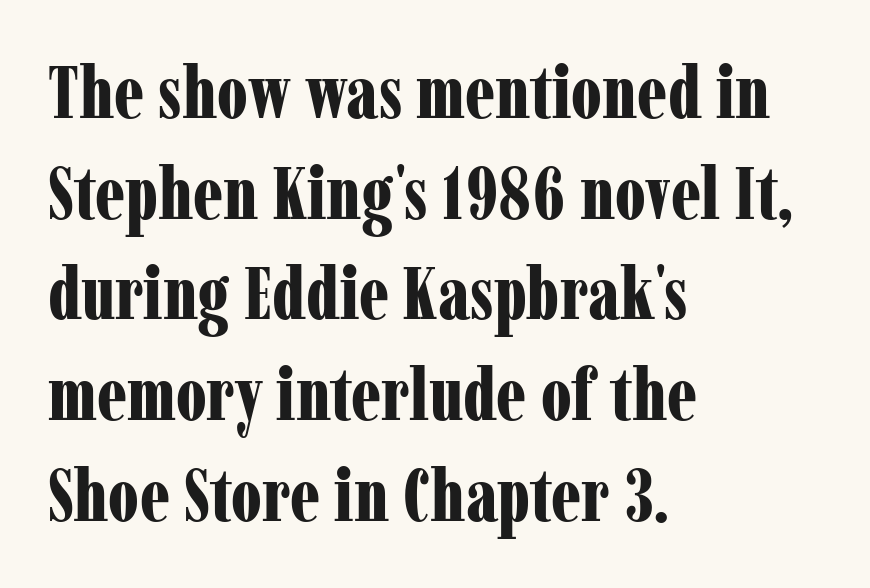
The setting favours the left margin, as ordinary paragraphs usually do. Inter-character spacing is left at the font's built-in metrics. Reading down the column, the eye jumps a familiar distance to each next line. I'd describe the lettering as bold — thick and assertive. The passage shown is typeset with a serif family.
